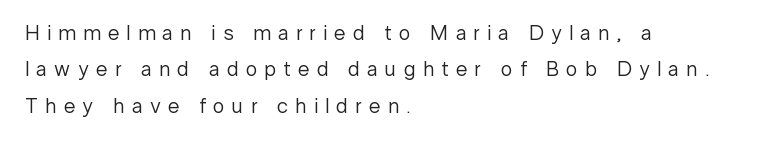
Line starts are locked; line ends wander. Compared with typical body copy, the letter spacing here is much looser. The space beneath each line is pristine and unruled. A typesetter would mark this as roman, not italic. A light-to-regular cut is what we see here.
